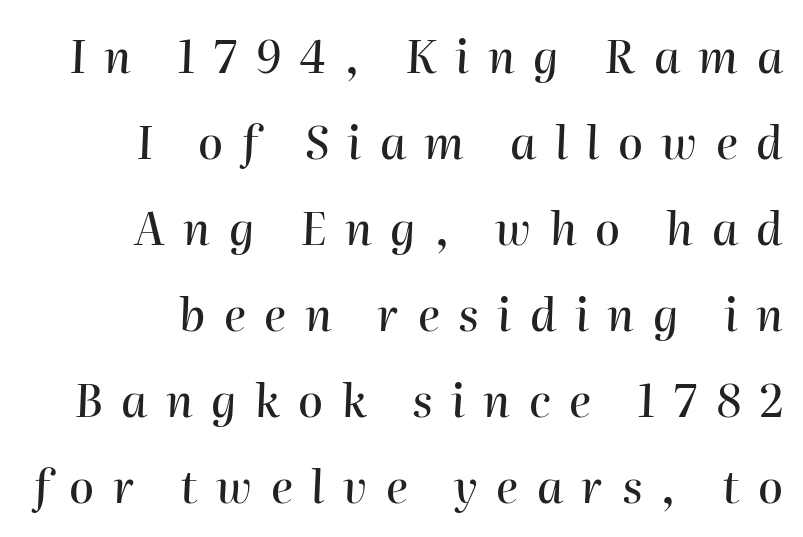
Q: Is the text italic (slanted)? A: Yes, it leans right by about 2 degrees.
Q: Is the text underlined? A: No.
Q: How is the paragraph aligned? A: Right-aligned.
Q: Is the spacing between letters normal or unusually wide? A: Unusually wide.
Q: Is the spacing between lines tight, normal or loose? A: Loose.
Q: Width (condensed, normal, or wide)? A: Normal.
Q: Stroke contrast? A: High.
Q: x-height? A: Medium.
Q: Monospaced? A: No.
